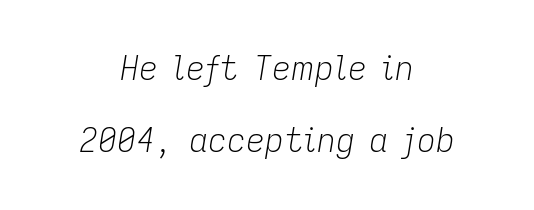
The image shows 33 px light type, italic (leaning right); set centered, loose line spacing (2.19x), normal letter spacing, not underlined; low stroke contrast and a medium x-height.
